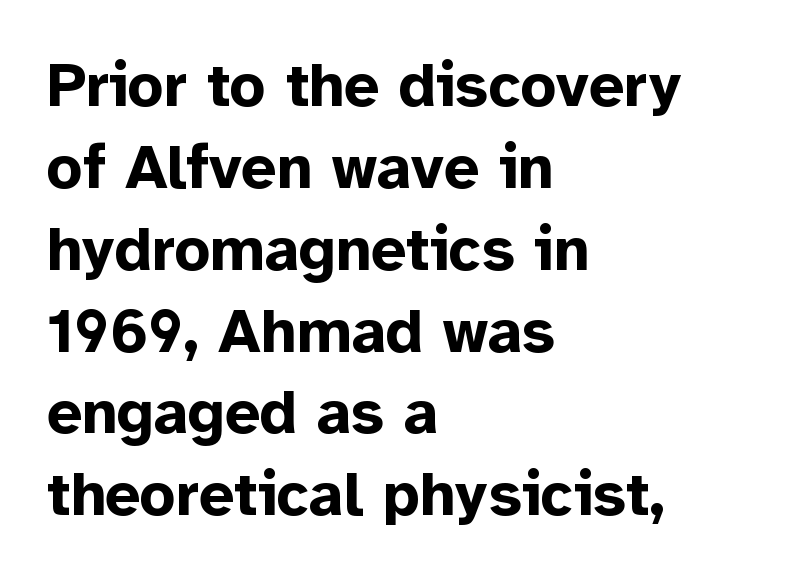
{"serif": "no", "italic": "no", "bold": "yes", "weight": "bold", "width": "normal", "stroke_contrast": "low", "x_height": "medium", "monospaced": "no", "underline": "no", "align": "left", "line_spacing": "normal", "line_spacing_ratio": 1.32, "letter_spacing": "normal", "letter_spacing_em": 0.0, "glyph_px": 62}
